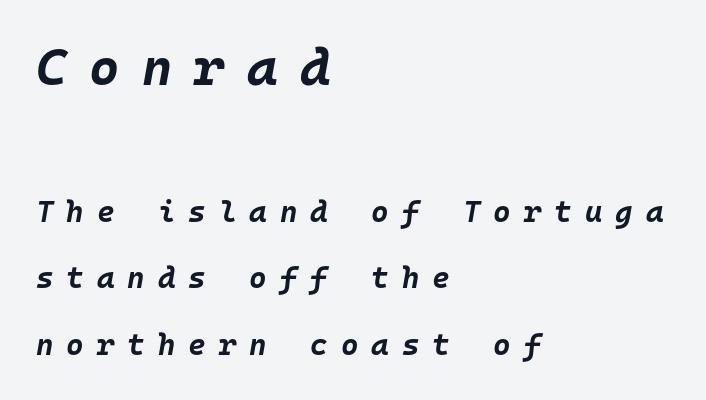
Q: Is the text bold? A: Yes.
Q: Is the text italic (slanted)? A: Yes, it leans right by about 10 degrees.
Q: Is the text underlined? A: No.
Q: How is the paragraph aligned? A: Left-aligned.
Q: Is the spacing between letters normal or unusually wide? A: Unusually wide.
Q: Is the spacing between lines tight, normal or loose? A: Loose.
Q: Which block of text is set in a larger size, the first (top) or the second (bottom)? A: The first (top) one.
Q: Width (condensed, normal, or wide)? A: Normal.
Q: Stroke contrast? A: Low.
Q: x-height? A: Large.
Q: Monospaced? A: Yes.
